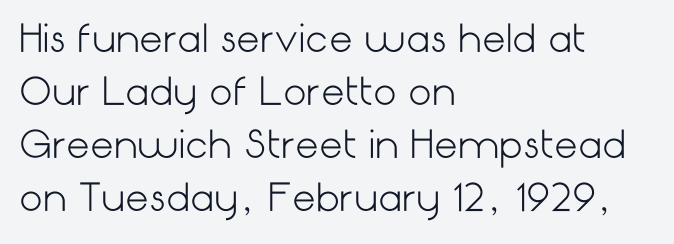
The image shows 37 px light sans-serif type, upright; set left-aligned, normal line spacing (1.43x), normal letter spacing, not underlined; low stroke contrast and a medium x-height.
